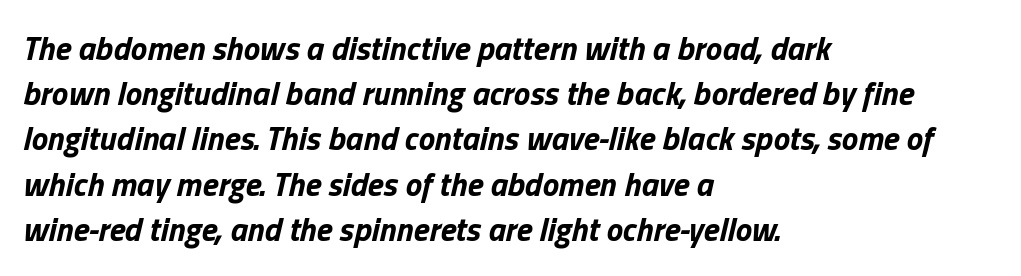
Q: Is the text bold? A: Yes.
Q: Is the text italic (slanted)? A: Yes, it leans right by about 13 degrees.
Q: Is the text underlined? A: No.
Q: How is the paragraph aligned? A: Left-aligned.
Q: Is the spacing between letters normal or unusually wide? A: Normal.
Q: Is the spacing between lines tight, normal or loose? A: Normal.
Q: Width (condensed, normal, or wide)? A: Normal.
Q: Stroke contrast? A: Low.
Q: x-height? A: Medium.
Q: Monospaced? A: No.
